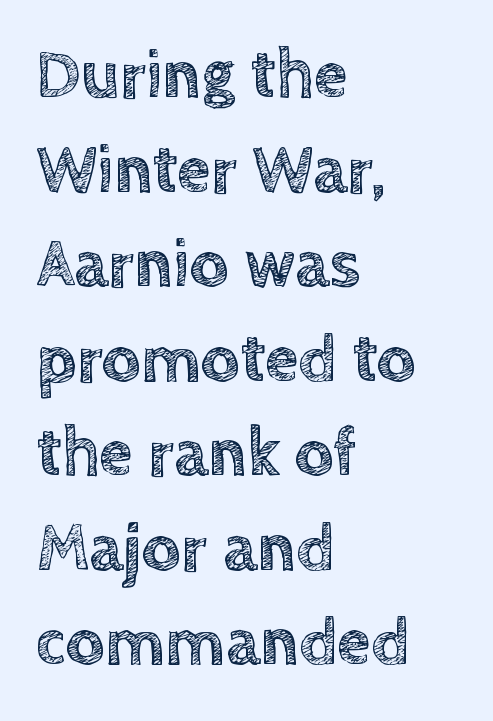
Q: Is the text italic (slanted)? A: No, it is upright.
Q: Is the text underlined? A: No.
Q: How is the paragraph aligned? A: Left-aligned.
Q: Is the spacing between letters normal or unusually wide? A: Normal.
Q: Is the spacing between lines tight, normal or loose? A: Normal.
Q: Width (condensed, normal, or wide)? A: Normal.
Q: x-height? A: Large.
Q: Monospaced? A: No.
